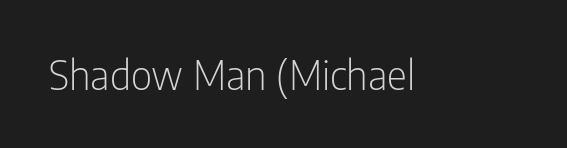
In terms of posture, this sample is upright. The tracking reads as untouched default to a designer's eye. This rendering features lettering with no underline. The passage shown is typed in a proportional face where columns would drift. This is not heavy type; no bold has been used.
